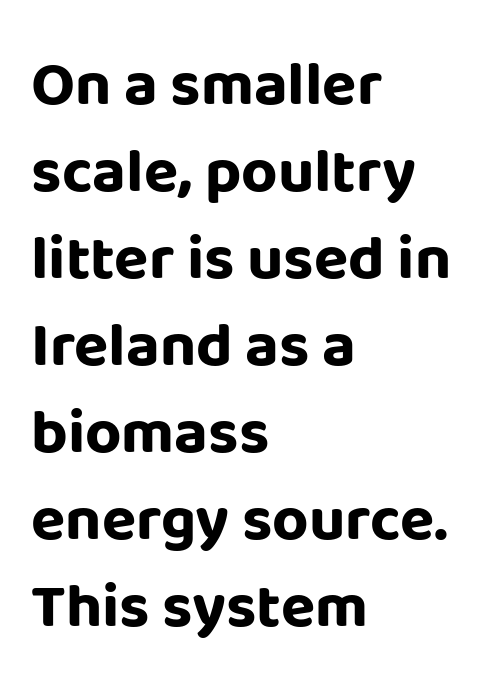
Horizontally, the lines are justified to the leading edge only. These lines are rendered in a variable-pitch font. Look at the tracking — it's just the regular setting, nothing added. Ascenders rise straight up at ninety degrees. Regarding leading, the lines here are spaced in the standard way.
